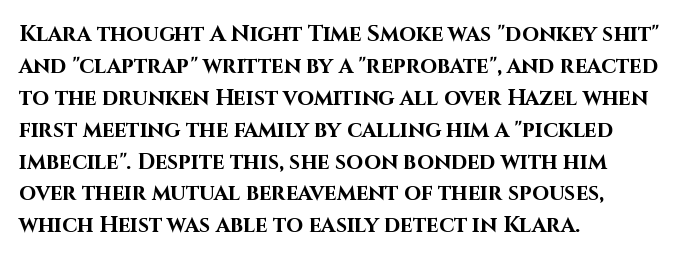
Students, observe: this is what conventionally led text looks like. Ascenders rise straight up at ninety degrees. Pretty heavy lettering here — definitely bold. The words here are not underlined.
